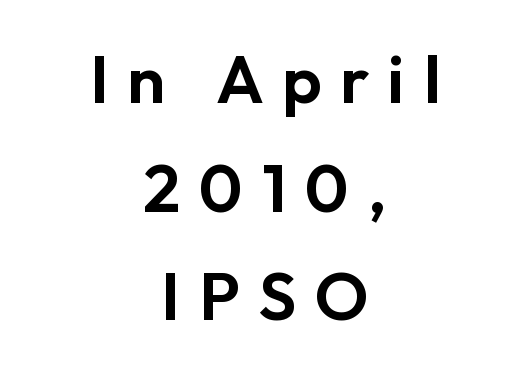
The space directly below the letters is spotless. You could not count columns in this text — the font is proportionally spaced. Reading down the column, the eye jumps a familiar distance to each next line. Regarding serifs, this sample does without them.
